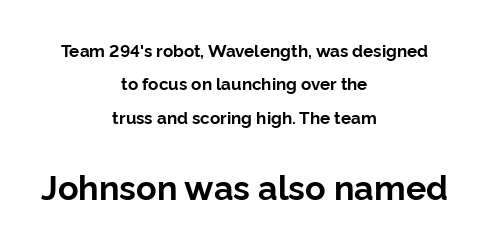
Q: Is the text bold? A: Yes.
Q: Is the text italic (slanted)? A: No, it is upright.
Q: Is the typeface a serif or a sans-serif typeface? A: Sans-serif.
Q: Is the text underlined? A: No.
Q: How is the paragraph aligned? A: Centered.
Q: Is the spacing between letters normal or unusually wide? A: Normal.
Q: Is the spacing between lines tight, normal or loose? A: Loose.
Q: Which block of text is set in a larger size, the first (top) or the second (bottom)? A: The second (bottom) one.
Q: Width (condensed, normal, or wide)? A: Normal.
Q: Stroke contrast? A: Low.
Q: x-height? A: Medium.
Q: Monospaced? A: No.
